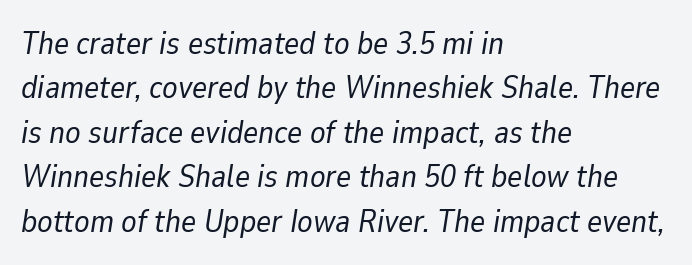
Q: Is the text bold? A: No.
Q: Is the text italic (slanted)? A: Yes, it leans right by about 9 degrees.
Q: Is the text underlined? A: No.
Q: How is the paragraph aligned? A: Left-aligned.
Q: Is the spacing between letters normal or unusually wide? A: Normal.
Q: Is the spacing between lines tight, normal or loose? A: Normal.
Q: Width (condensed, normal, or wide)? A: Normal.
Q: Stroke contrast? A: Low.
Q: x-height? A: Medium.
Q: Monospaced? A: No.
